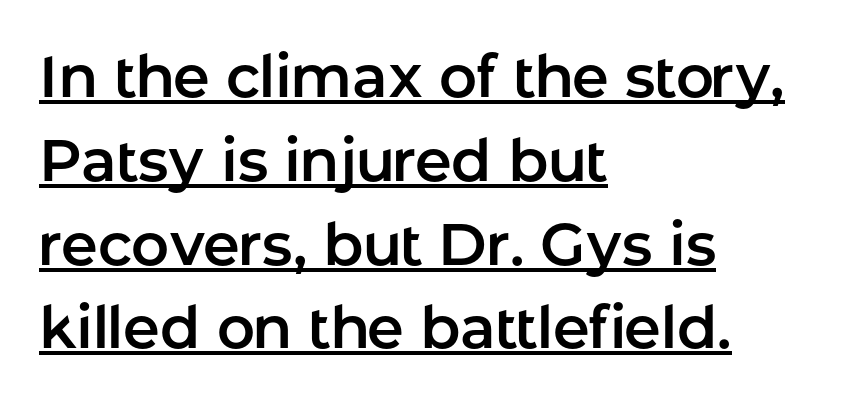
{"serif": "no", "italic": "no", "width": "normal", "stroke_contrast": "low", "x_height": "medium", "monospaced": "no", "underline": "yes", "align": "left", "line_spacing": "normal", "line_spacing_ratio": 1.42, "letter_spacing": "normal", "letter_spacing_em": 0.0, "glyph_px": 59}
